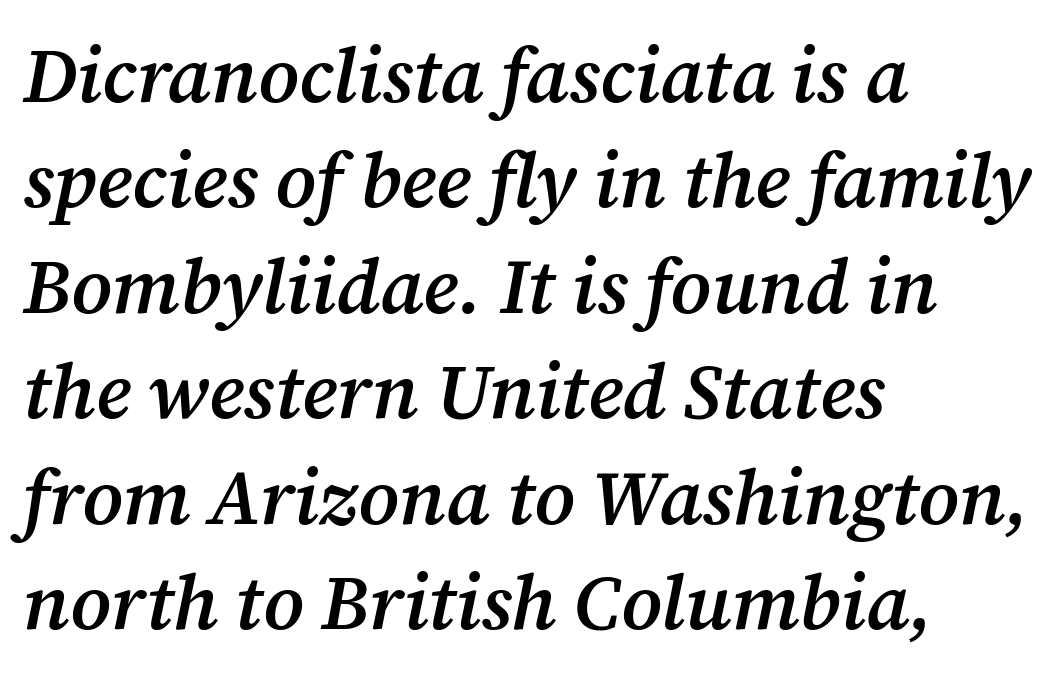
The image shows 77 px semibold serif type, italic (leaning right); set left-aligned, normal line spacing (1.37x), normal letter spacing, not underlined; medium stroke contrast and a medium x-height.
